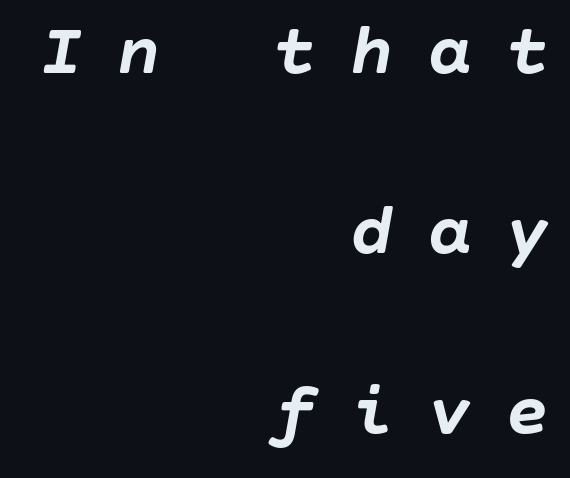
The image shows 74 px semibold type, italic (leaning right); set right-aligned, loose line spacing (2.43x), unusually wide letter spacing (+0.45 em), not underlined; low stroke contrast and a large x-height.
